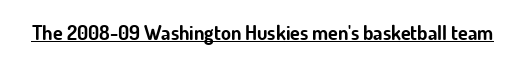
Weight: bold. Is the letter spacing exaggerated? No — it looks like the ordinary default. In designer terms, the underline attribute is active on this setting. A roman cut, with each character standing at attention.
